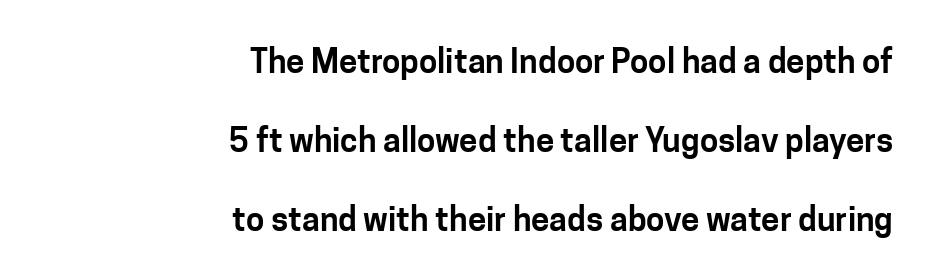
Q: Is the text italic (slanted)? A: No, it is upright.
Q: Is the typeface a serif or a sans-serif typeface? A: Sans-serif.
Q: Is the text underlined? A: No.
Q: How is the paragraph aligned? A: Right-aligned.
Q: Is the spacing between letters normal or unusually wide? A: Normal.
Q: Is the spacing between lines tight, normal or loose? A: Loose.
Q: Width (condensed, normal, or wide)? A: Normal.
Q: Stroke contrast? A: Low.
Q: x-height? A: Medium.
Q: Monospaced? A: No.
